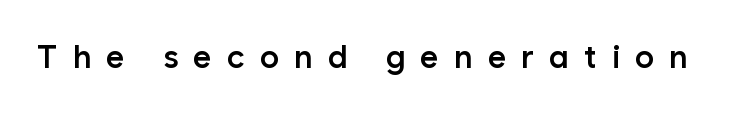
Rendered with straight, roman letterforms. Here the glyphs are tracked loosely, breaking word shapes into spaced letters. No word sits above an underline. A bit beefed up — I'd call it semibold rather than bold. Observe the absence of serifs on each vertical stroke in this sample.
